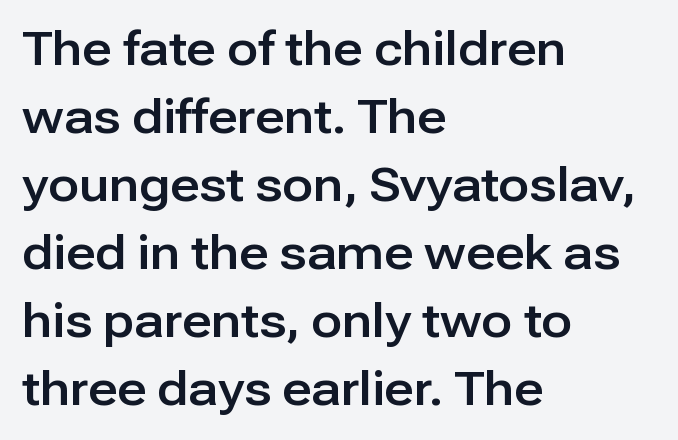
Q: Is the text italic (slanted)? A: No, it is upright.
Q: Is the typeface a serif or a sans-serif typeface? A: Sans-serif.
Q: Is the text underlined? A: No.
Q: How is the paragraph aligned? A: Left-aligned.
Q: Is the spacing between letters normal or unusually wide? A: Normal.
Q: Is the spacing between lines tight, normal or loose? A: Normal.
Q: Width (condensed, normal, or wide)? A: Normal.
Q: Stroke contrast? A: Low.
Q: x-height? A: Medium.
Q: Monospaced? A: No.
